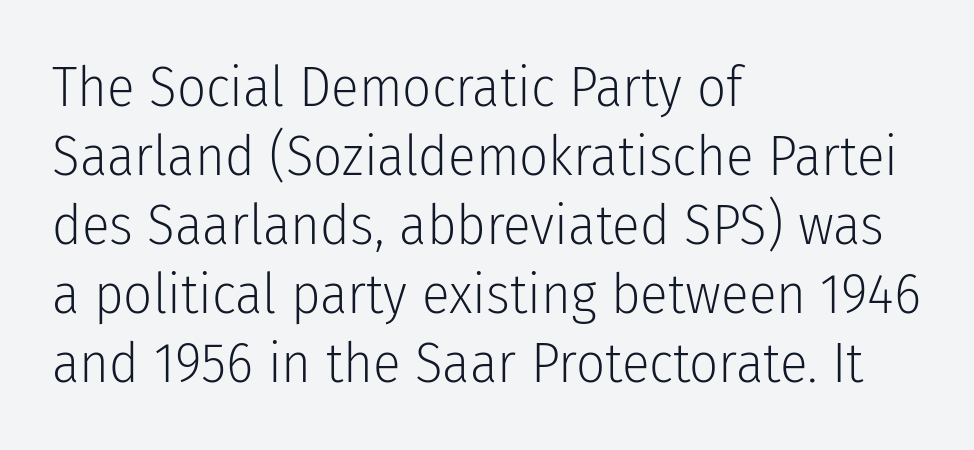
{"serif": "no", "italic": "no", "bold": "no", "weight": "light", "width": "condensed", "stroke_contrast": "low", "x_height": "medium", "monospaced": "no", "underline": "no", "align": "left", "line_spacing_ratio": 1.21, "letter_spacing": "normal", "letter_spacing_em": 0.0, "glyph_px": 57}
